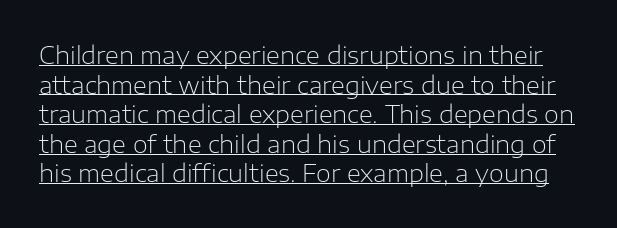
Beneath each row of characters lies a ruled line. Is the letter spacing exaggerated? No — it looks like the ordinary default. The characters are drawn with everyday or finer stroke widths. Quick note: not italic, upright.
